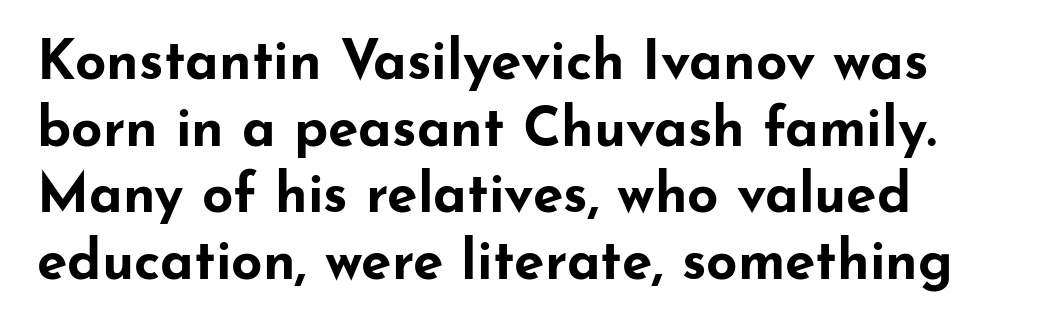
The letters sit at their default tracking, neither squeezed nor spread. The font's upright variant was chosen for this text. Spacing verdict: proportional, widths tailored to each character. Summary of weight: heavy, a full bold. This sample uses a sans-serif face. A bare baseline throughout the passage.
